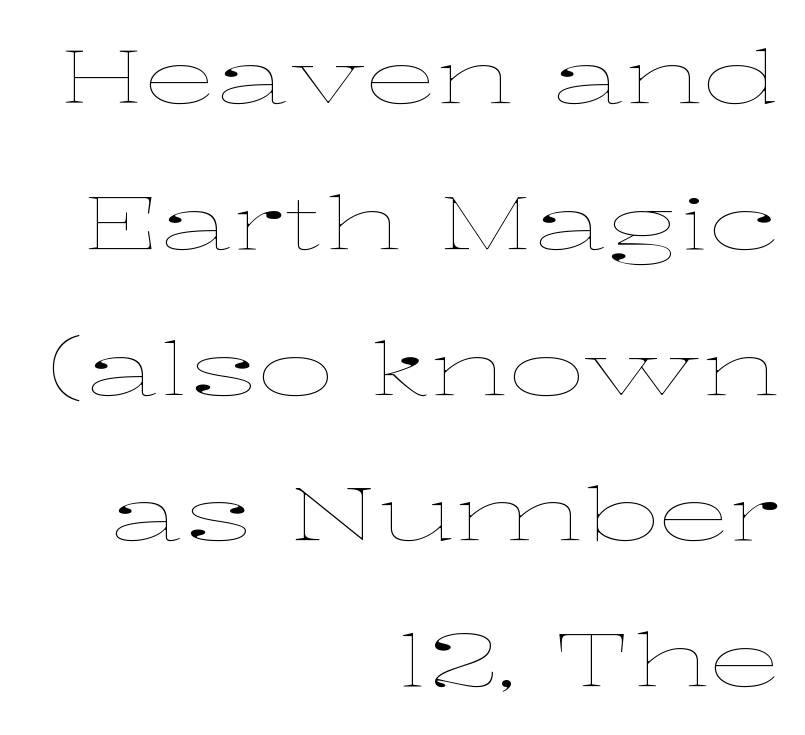
Descender tails drop into unmarked territory. The typesetting does not lean heavy: it is not bold. Compared with typical paragraphs, the rows here are farther apart. Observe the ordinary spacing: letters are neighbours, not strangers. Right-aligned paragraph, ragged on the left. Do the letters lean? They stand straight.
